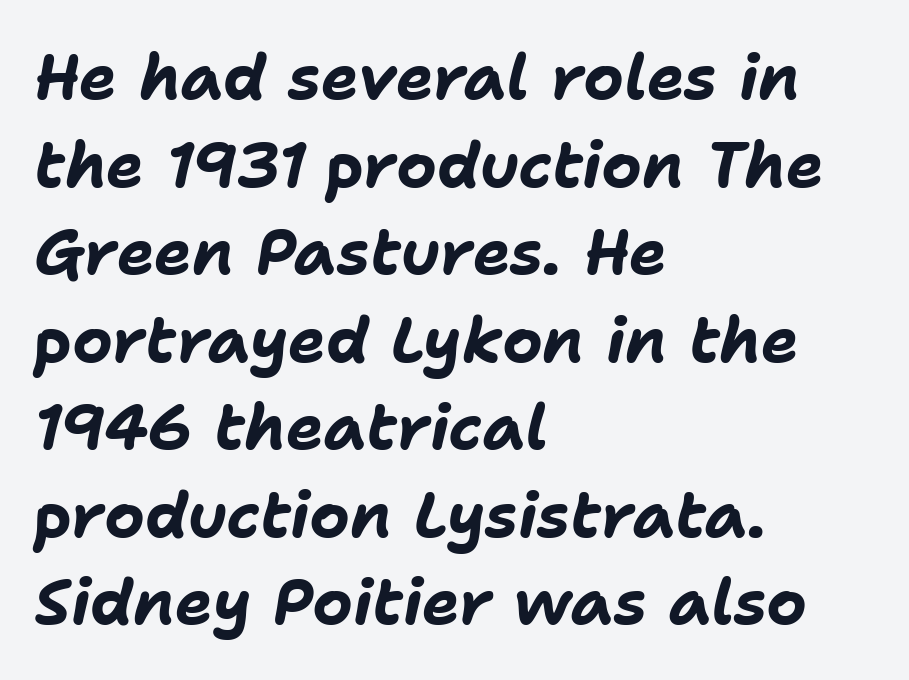
{"italic": "yes", "lean": "right", "slant_degrees": 11, "bold": "yes", "weight": "bold", "width": "normal", "stroke_contrast": "low", "x_height": "medium", "monospaced": "no", "underline": "no", "align": "left", "line_spacing": "normal", "line_spacing_ratio": 1.39, "letter_spacing": "normal", "letter_spacing_em": 0.0, "glyph_px": 63}
